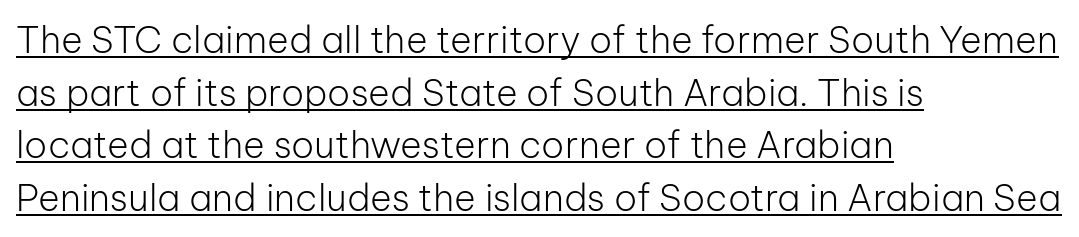
{"serif": "no", "italic": "no", "bold": "no", "weight": "light", "width": "normal", "stroke_contrast": "low", "x_height": "medium", "monospaced": "no", "underline": "yes", "align": "left", "line_spacing": "normal", "line_spacing_ratio": 1.42, "letter_spacing": "normal", "letter_spacing_em": 0.0, "glyph_px": 37}
